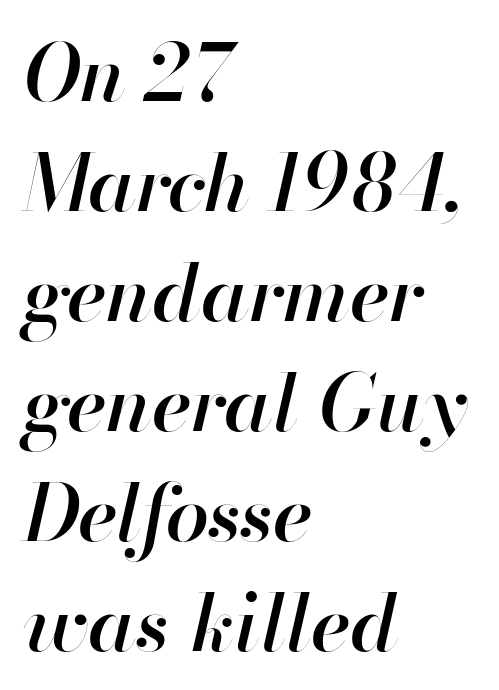
The image shows 78 px semibold type, italic (leaning right); set left-aligned, normal line spacing (1.41x), normal letter spacing, not underlined; high stroke contrast and a small x-height.
